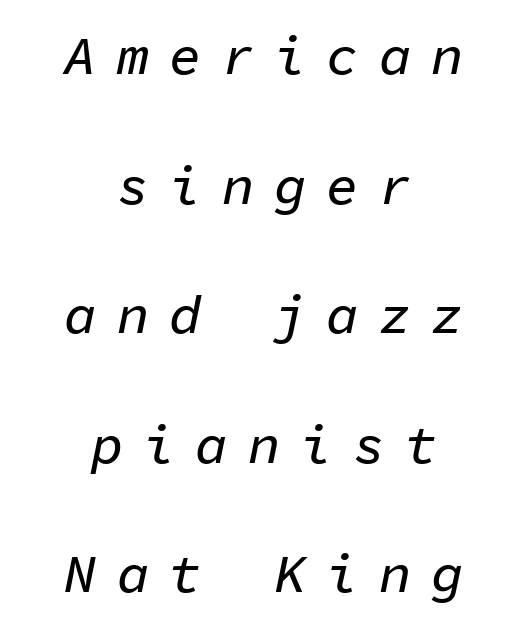
{"italic": "yes", "lean": "right", "slant_degrees": 11, "width": "normal", "stroke_contrast": "low", "x_height": "medium", "monospaced": "yes", "underline": "no", "align": "center", "line_spacing": "loose", "line_spacing_ratio": 2.4, "letter_spacing": "wide", "letter_spacing_em": 0.37, "glyph_px": 54}
